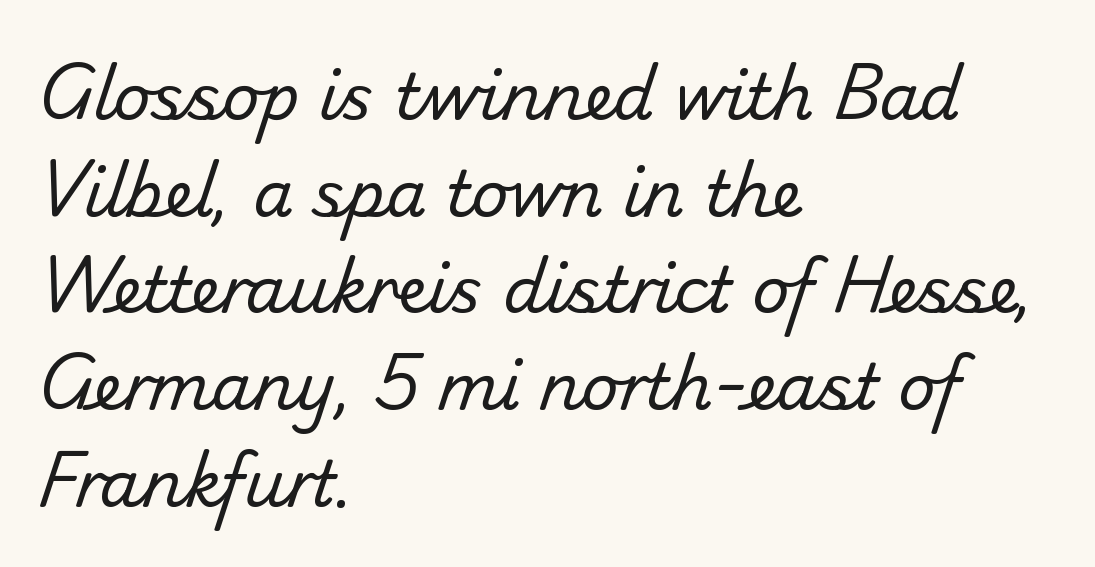
The image shows 64 px regular-weight sans-serif type; set left-aligned, normal line spacing (1.51x), normal letter spacing, not underlined; low stroke contrast and a small x-height.
